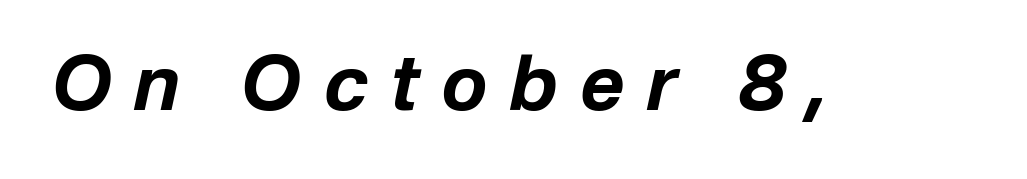
{"italic": "yes", "lean": "right", "slant_degrees": 12, "bold": "yes", "weight": "bold", "width": "normal", "stroke_contrast": "low", "x_height": "medium", "monospaced": "no", "underline": "no", "letter_spacing": "wide", "letter_spacing_em": 0.29, "glyph_px": 76}
